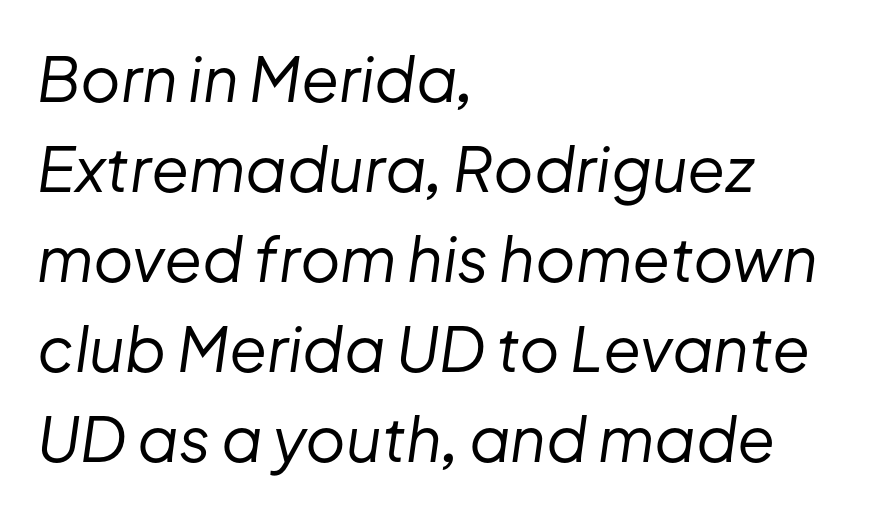
The image shows 62 px regular-weight type, italic (leaning right); set left-aligned, normal line spacing (1.45x), normal letter spacing, not underlined; low stroke contrast and a medium x-height.
